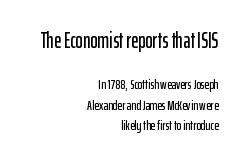
Q: Is the text italic (slanted)? A: No, it is upright.
Q: Is the text underlined? A: No.
Q: How is the paragraph aligned? A: Right-aligned.
Q: Is the spacing between letters normal or unusually wide? A: Normal.
Q: Is the spacing between lines tight, normal or loose? A: Normal.
Q: Which block of text is set in a larger size, the first (top) or the second (bottom)? A: The first (top) one.
